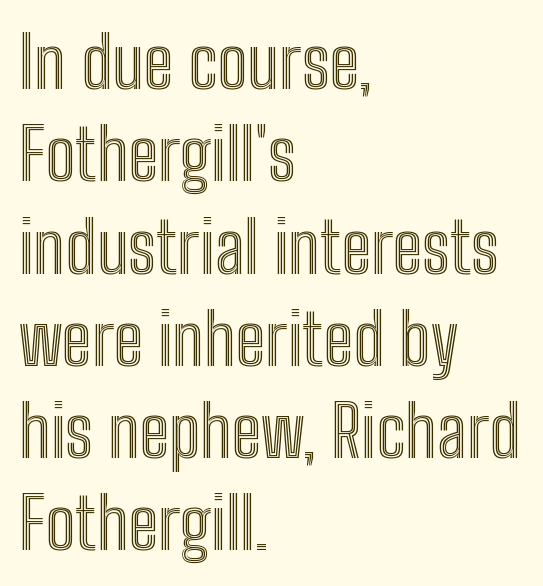
{"italic": "no", "width": "condensed", "x_height": "medium", "monospaced": "no", "underline": "no", "align": "left", "line_spacing": "normal", "line_spacing_ratio": 1.3, "letter_spacing": "normal", "letter_spacing_em": 0.0, "glyph_px": 71}
